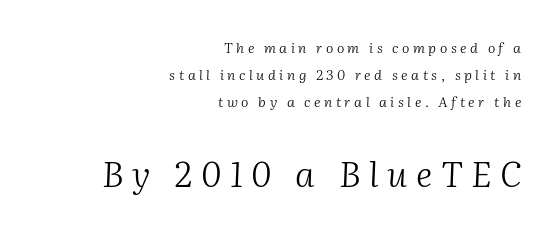
Proportional: the letters do not fall into vertical columns. Font category for this specimen: serif. The text carries the slant typical of an italic or oblique font. The more generous point size was reserved for the lower chunk.
